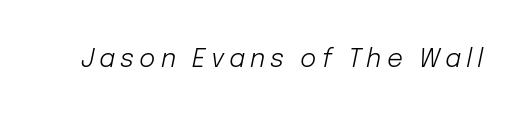
Q: Is the text bold? A: No.
Q: Is the text italic (slanted)? A: Yes, it leans right by about 12 degrees.
Q: Is the text underlined? A: No.
Q: Is the spacing between letters normal or unusually wide? A: Unusually wide.
